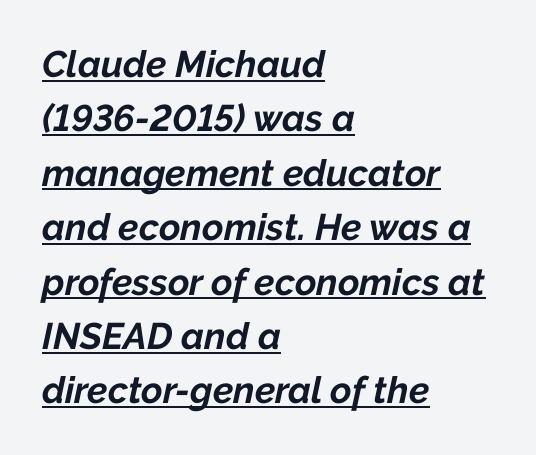
Does extra space separate the letters? No, they use regular spacing. The letters advance in unequal steps, a hallmark of proportional type. A full-strength bold gives these letters their thick strokes. The designer left line spacing at the default.
